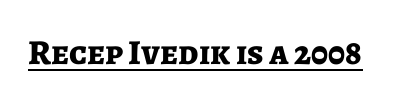
Q: Is the text bold? A: Yes.
Q: Is the text italic (slanted)? A: No, it is upright.
Q: Is the typeface a serif or a sans-serif typeface? A: Sans-serif.
Q: Is the text underlined? A: Yes.
Q: Is the spacing between letters normal or unusually wide? A: Normal.
Q: Width (condensed, normal, or wide)? A: Normal.
Q: Stroke contrast? A: Low.
Q: x-height? A: Medium.
Q: Monospaced? A: No.
